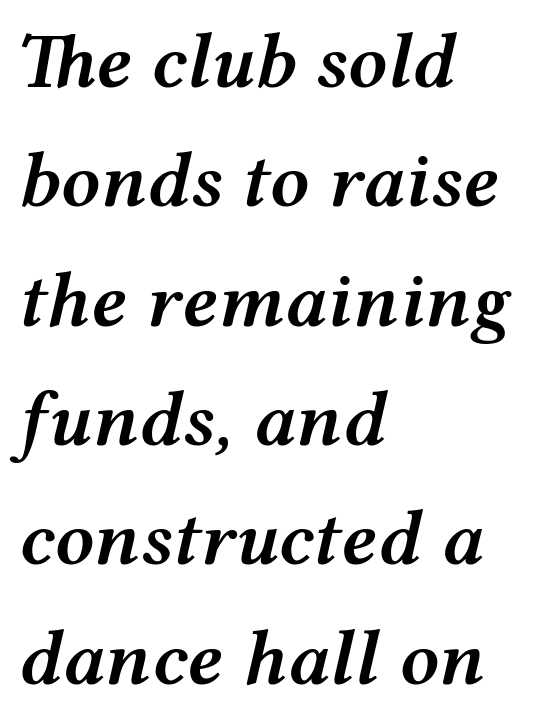
Q: Is the text bold? A: Semi-bold.
Q: Is the text italic (slanted)? A: Yes, it leans right by about 12 degrees.
Q: Is the text underlined? A: No.
Q: How is the paragraph aligned? A: Left-aligned.
Q: Is the spacing between letters normal or unusually wide? A: Normal.
Q: Is the spacing between lines tight, normal or loose? A: Normal.
Q: Width (condensed, normal, or wide)? A: Wide.
Q: Stroke contrast? A: Medium.
Q: x-height? A: Medium.
Q: Monospaced? A: No.
